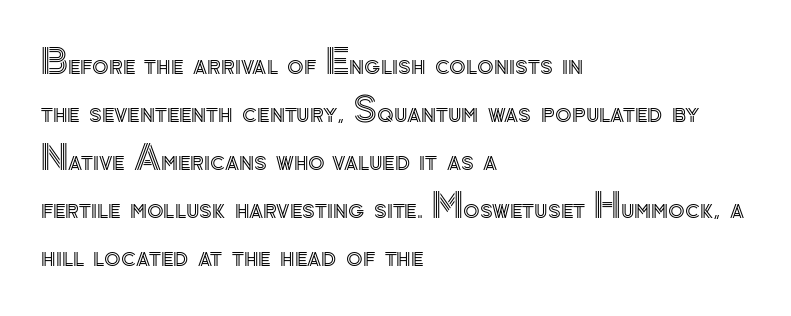
{"italic": "no", "width": "normal", "x_height": "small", "monospaced": "no", "underline": "no", "align": "left", "line_spacing": "normal", "line_spacing_ratio": 1.41, "letter_spacing": "normal", "letter_spacing_em": 0.0, "glyph_px": 34}
